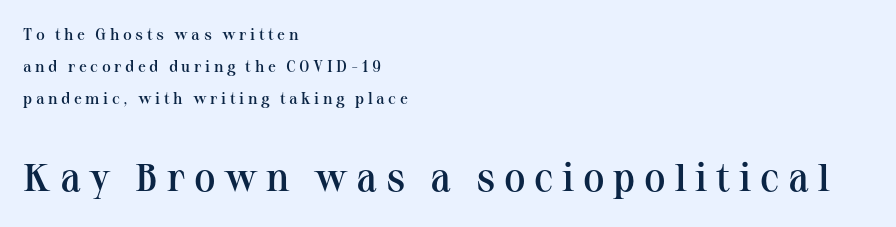
Q: Is the text bold? A: Semi-bold.
Q: Is the text italic (slanted)? A: No, it is upright.
Q: Is the typeface a serif or a sans-serif typeface? A: Serif.
Q: Is the text underlined? A: No.
Q: How is the paragraph aligned? A: Left-aligned.
Q: Is the spacing between letters normal or unusually wide? A: Unusually wide.
Q: Is the spacing between lines tight, normal or loose? A: Loose.
Q: Which block of text is set in a larger size, the first (top) or the second (bottom)? A: The second (bottom) one.
Q: Width (condensed, normal, or wide)? A: Normal.
Q: Stroke contrast? A: Medium.
Q: x-height? A: Medium.
Q: Monospaced? A: No.
